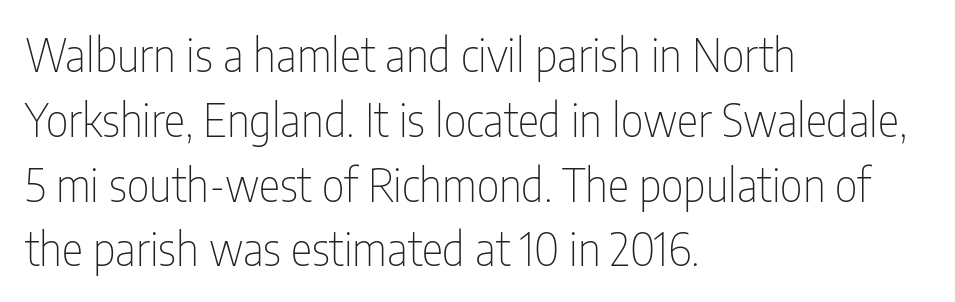
Short and long lines alike share a common starting point at left. Standard letterfit; no display-style spreading of the glyphs. Look at the bottom of the vertical strokes: they stop flat, with no serifs. You can tell it's not italic because the verticals are truly vertical. The passage shown is typed in a proportional face where columns would drift. One glance says typical: line gaps are just what's usual.
